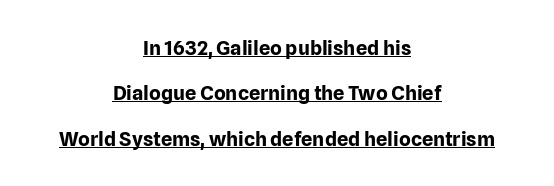
The image shows 20 px bold type, upright; set centered, loose line spacing (2.27x), normal letter spacing, underlined.
